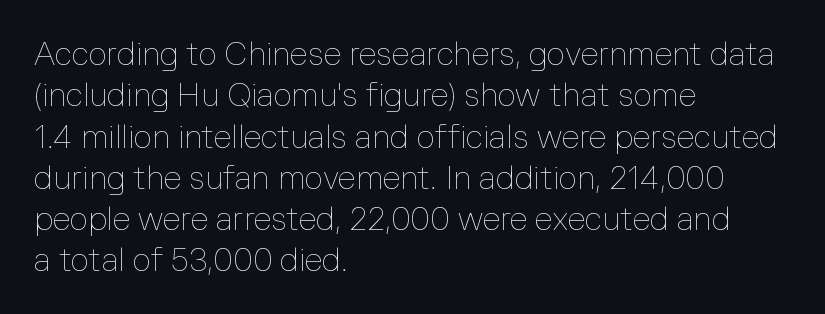
{"italic": "no", "bold": "no", "weight": "thin", "width": "normal", "stroke_contrast": "low", "x_height": "medium", "monospaced": "no", "underline": "no", "align": "left", "line_spacing": "normal", "line_spacing_ratio": 1.29, "letter_spacing": "normal", "letter_spacing_em": 0.0, "glyph_px": 32}
